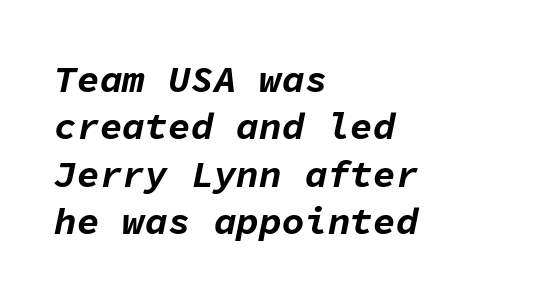
The image shows 38 px bold type, italic (leaning right), monospaced; set left-aligned, normal line spacing (1.25x), normal letter spacing, not underlined; low stroke contrast and a medium x-height.
